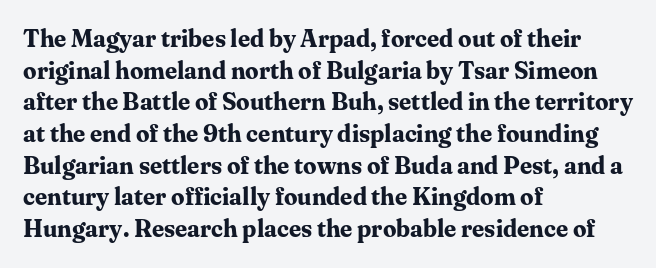
Honestly, the letter spacing is just normal — you wouldn't notice it. One glance says typical: line gaps are just what's usual. These lines stack with their left ends in a neat column. The type sits square on the baseline with zero lean. Descender tails drop into unmarked territory. How heavy is the stroke? Heavy — this is a bold.
